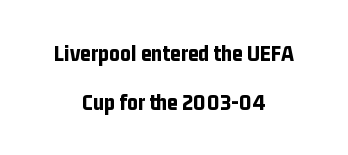
The image shows 23 px bold type, upright; set centered, loose line spacing (2.12x), normal letter spacing, not underlined.
